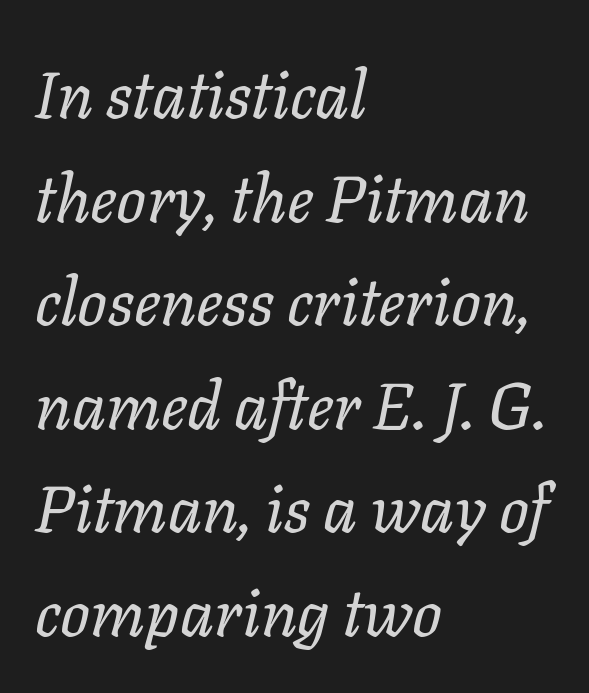
{"italic": "yes", "lean": "right", "slant_degrees": 11, "bold": "no", "weight": "regular", "width": "normal", "stroke_contrast": "low", "x_height": "medium", "monospaced": "no", "underline": "no", "align": "left", "line_spacing": "normal", "line_spacing_ratio": 1.57, "letter_spacing": "normal", "letter_spacing_em": 0.0, "glyph_px": 66}
